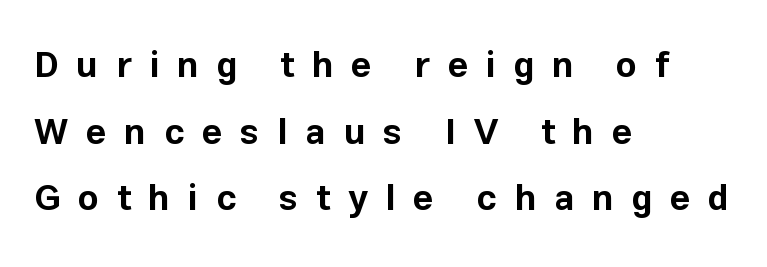
{"serif": "no", "italic": "no", "bold": "yes", "weight": "bold", "width": "normal", "stroke_contrast": "low", "x_height": "medium", "monospaced": "no", "underline": "no", "align": "left", "line_spacing_ratio": 1.85, "letter_spacing": "wide", "letter_spacing_em": 0.49, "glyph_px": 36}
